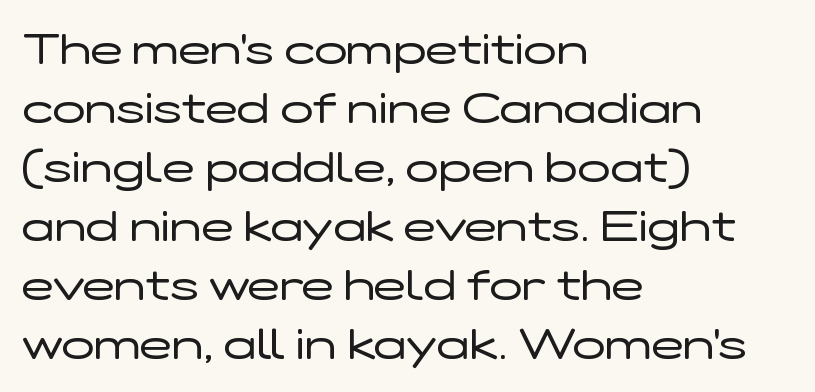
The image shows 43 px regular-weight, wide sans-serif type, upright; set left-aligned, normal line spacing (1.37x), normal letter spacing, not underlined; low stroke contrast and a medium x-height.
